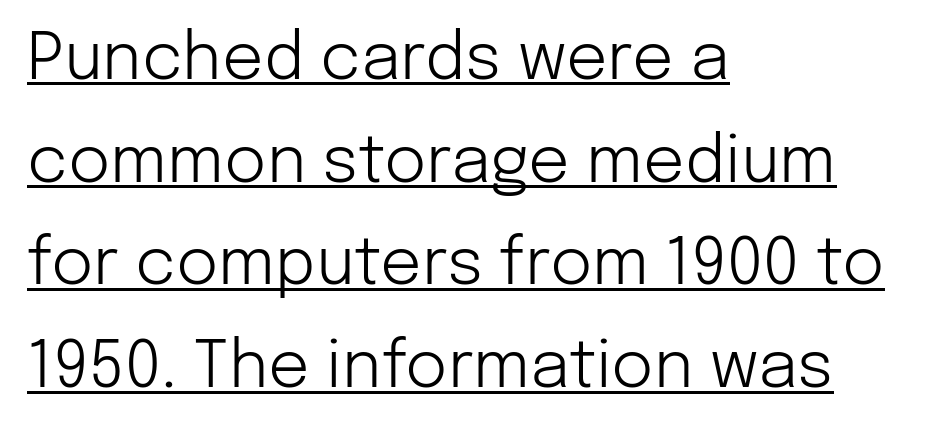
Q: Is the text bold? A: No.
Q: Is the text italic (slanted)? A: No, it is upright.
Q: Is the typeface a serif or a sans-serif typeface? A: Sans-serif.
Q: Is the text underlined? A: Yes.
Q: How is the paragraph aligned? A: Left-aligned.
Q: Is the spacing between letters normal or unusually wide? A: Normal.
Q: Is the spacing between lines tight, normal or loose? A: Normal.
Q: Width (condensed, normal, or wide)? A: Normal.
Q: Stroke contrast? A: Low.
Q: x-height? A: Medium.
Q: Monospaced? A: No.
